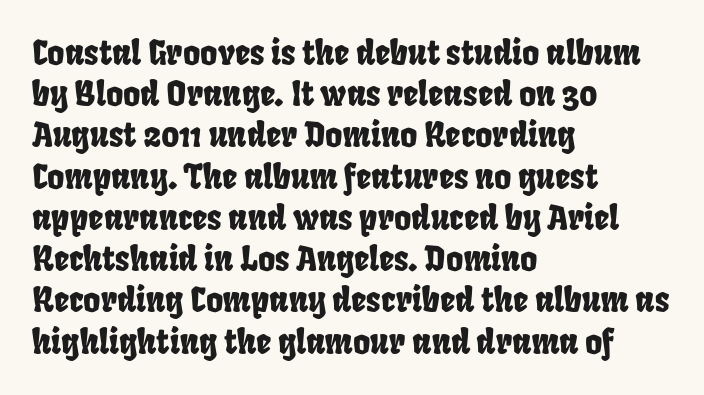
{"serif": "no", "width": "condensed", "stroke_contrast": "low", "x_height": "large", "monospaced": "no", "underline": "no", "align": "left", "line_spacing": "normal", "line_spacing_ratio": 1.25, "letter_spacing": "normal", "letter_spacing_em": 0.0, "glyph_px": 33}
